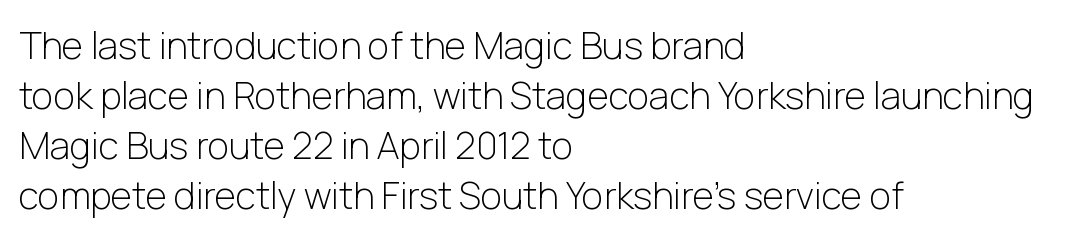
{"serif": "no", "italic": "no", "bold": "no", "weight": "light", "width": "normal", "stroke_contrast": "low", "x_height": "medium", "monospaced": "no", "underline": "no", "align": "left", "line_spacing": "normal", "line_spacing_ratio": 1.35, "letter_spacing": "normal", "letter_spacing_em": 0.0, "glyph_px": 37}
